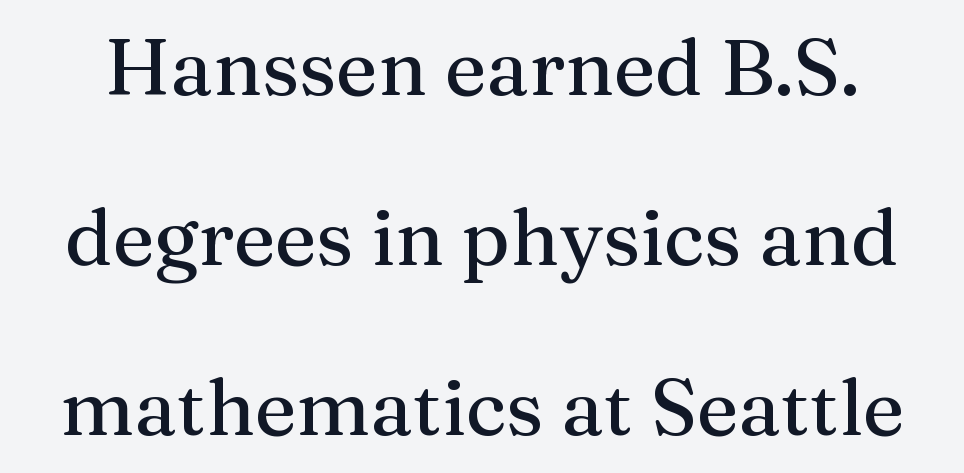
The image shows 79 px serif type, upright; set loose line spacing (2.15x), normal letter spacing, not underlined; medium stroke contrast and a medium x-height.
